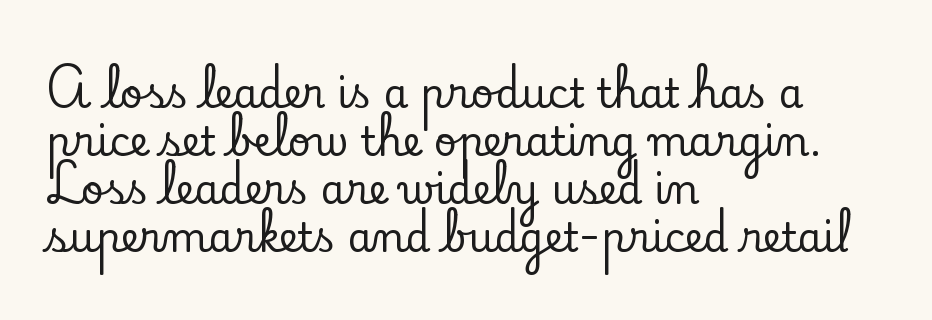
The image shows 40 px serif type, upright; set left-aligned, line spacing 1.2x, normal letter spacing, not underlined; low stroke contrast and a small x-height.
